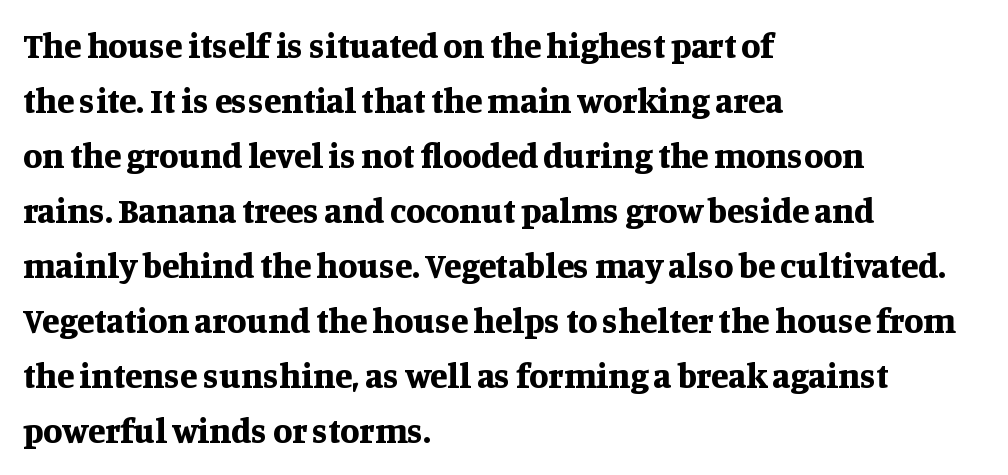
Q: Is the text bold? A: Yes.
Q: Is the text italic (slanted)? A: No, it is upright.
Q: Is the typeface a serif or a sans-serif typeface? A: Serif.
Q: Is the text underlined? A: No.
Q: How is the paragraph aligned? A: Left-aligned.
Q: Is the spacing between letters normal or unusually wide? A: Normal.
Q: Is the spacing between lines tight, normal or loose? A: Normal.
Q: Width (condensed, normal, or wide)? A: Normal.
Q: Stroke contrast? A: Medium.
Q: x-height? A: Large.
Q: Monospaced? A: No.
